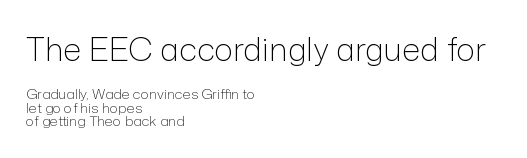
The image shows 32 px light sans-serif type, upright; set left-aligned, tight line spacing (0.98x), normal letter spacing, not underlined; the first (top) block is 2.29x larger; low stroke contrast and a medium x-height.
